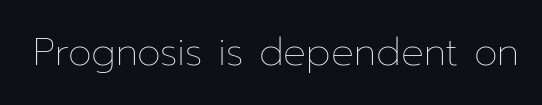
Q: Is the text bold? A: No.
Q: Is the text italic (slanted)? A: No, it is upright.
Q: Is the text underlined? A: No.
Q: Is the spacing between letters normal or unusually wide? A: Normal.
Q: Width (condensed, normal, or wide)? A: Normal.
Q: Stroke contrast? A: Low.
Q: x-height? A: Medium.
Q: Monospaced? A: No.
